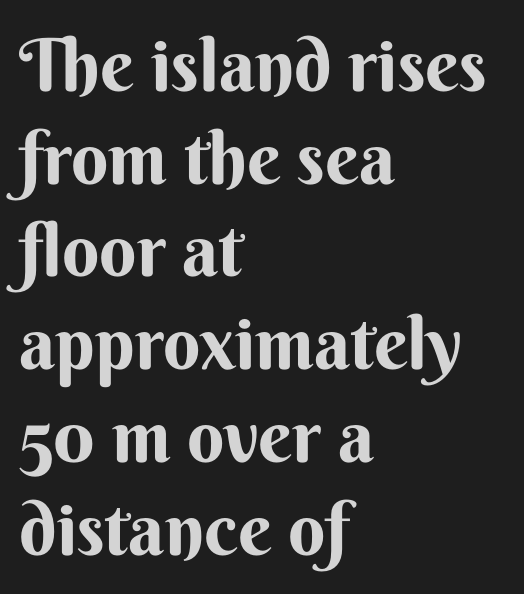
Q: Is the text bold? A: Yes.
Q: Is the text italic (slanted)? A: No, it is upright.
Q: Is the typeface a serif or a sans-serif typeface? A: Sans-serif.
Q: Is the text underlined? A: No.
Q: How is the paragraph aligned? A: Left-aligned.
Q: Is the spacing between letters normal or unusually wide? A: Normal.
Q: Is the spacing between lines tight, normal or loose? A: Normal.
Q: Width (condensed, normal, or wide)? A: Normal.
Q: Stroke contrast? A: Medium.
Q: x-height? A: Small.
Q: Monospaced? A: No.
